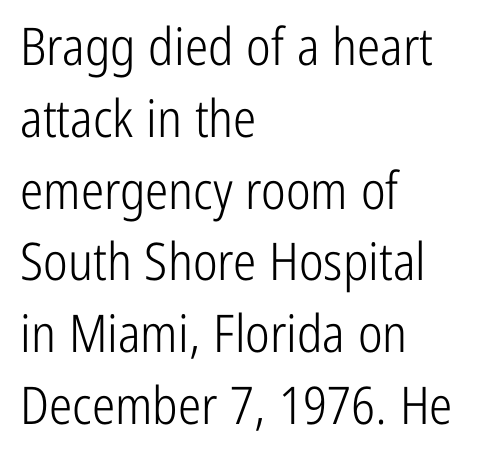
The glyphs are unaccompanied by any horizontal stroke below them. Characters follow at the spacing the type designer built in. The paragraph has a hard left edge and a soft right edge. The lettering stays uniformly vertical, giving the passage a roman look. Here the designer chose a conventional face with non-uniform glyph widths.
